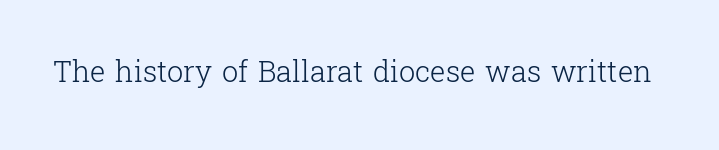
Observe the serifs anchoring each vertical stroke in this sample. Rule under the text: the space is simply empty. What stands out about the letter spacing? Nothing — it is the standard amount. The face used here is proportionally spaced, like ordinary book or web type.
